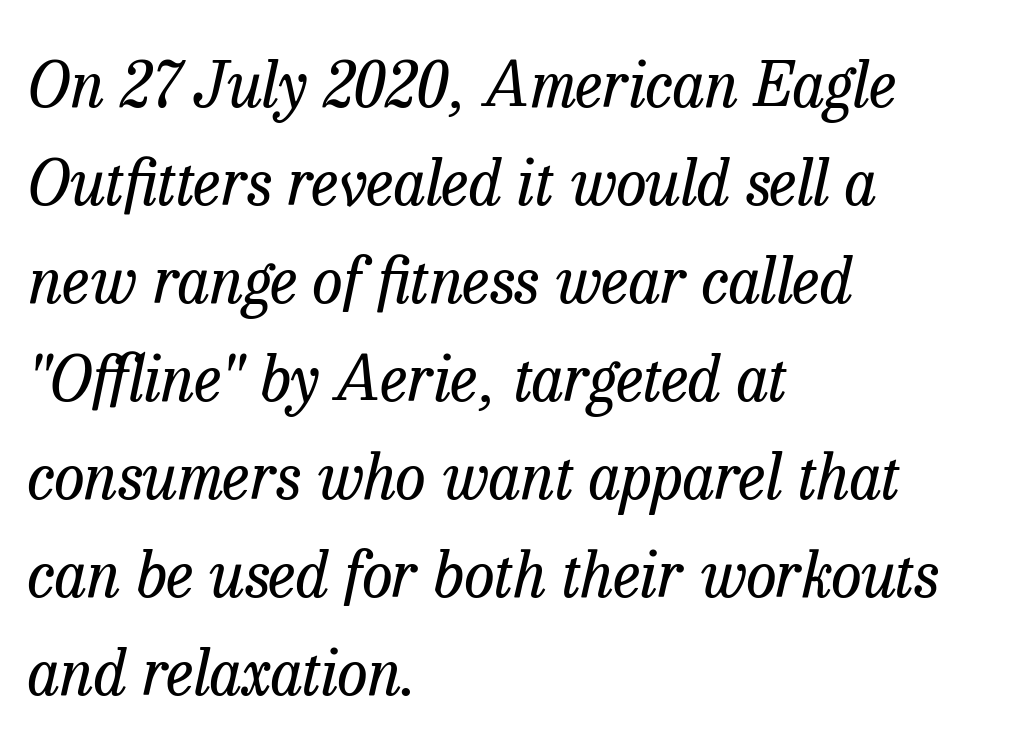
The image shows 62 px regular-weight serif type, italic (leaning right); set left-aligned, normal line spacing (1.58x), normal letter spacing, not underlined; low stroke contrast and a medium x-height.
